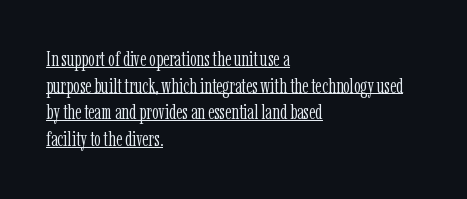
Q: Is the text bold? A: No.
Q: Is the text italic (slanted)? A: No, it is upright.
Q: Is the text underlined? A: Yes.
Q: How is the paragraph aligned? A: Left-aligned.
Q: Is the spacing between letters normal or unusually wide? A: Normal.
Q: Is the spacing between lines tight, normal or loose? A: Normal.
